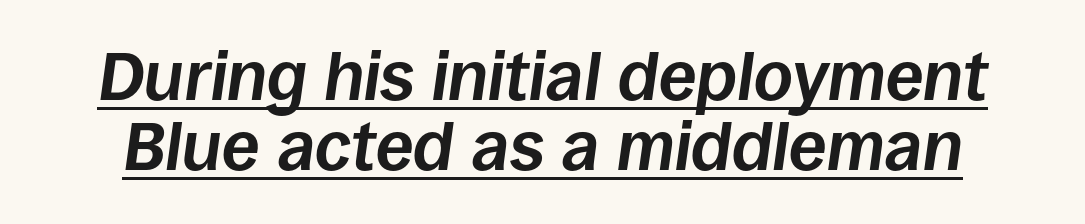
Q: Is the text bold? A: Yes.
Q: Is the text italic (slanted)? A: Yes, it leans right by about 8 degrees.
Q: Is the text underlined? A: Yes.
Q: Is the spacing between letters normal or unusually wide? A: Normal.
Q: Is the spacing between lines tight, normal or loose? A: Tight.
Q: Width (condensed, normal, or wide)? A: Normal.
Q: Stroke contrast? A: Low.
Q: x-height? A: Large.
Q: Monospaced? A: No.
